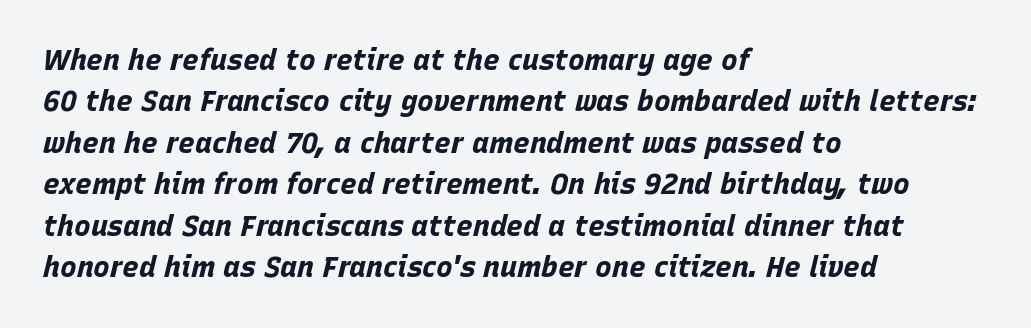
Q: Is the text bold? A: Yes.
Q: Is the text italic (slanted)? A: Yes, it leans right by about 15 degrees.
Q: Is the text underlined? A: No.
Q: How is the paragraph aligned? A: Left-aligned.
Q: Is the spacing between letters normal or unusually wide? A: Normal.
Q: Is the spacing between lines tight, normal or loose? A: Normal.
Q: Width (condensed, normal, or wide)? A: Normal.
Q: Stroke contrast? A: Low.
Q: x-height? A: Large.
Q: Monospaced? A: No.
